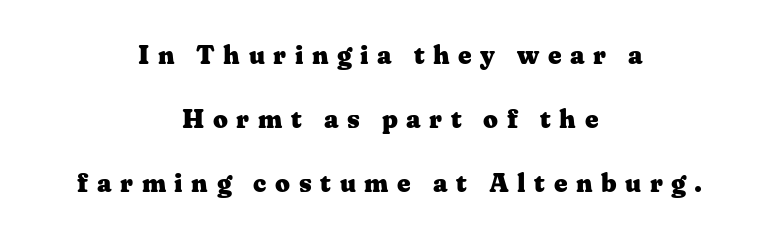
When letters stand straight like this, we call the style roman or upright. Interline gaps are noticeably wide in this sample. Beneath every word, the page is bare. Display-style spreading of the glyphs; the letterfit is very open.
